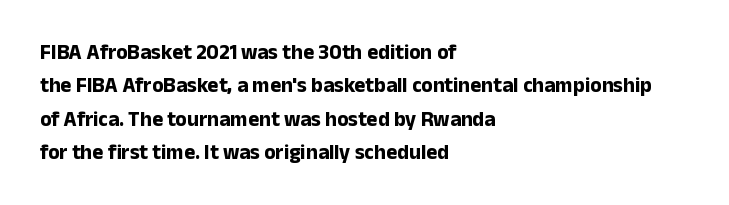
The image shows 21 px bold type, upright; set left-aligned, normal line spacing (1.59x), normal letter spacing, not underlined.
